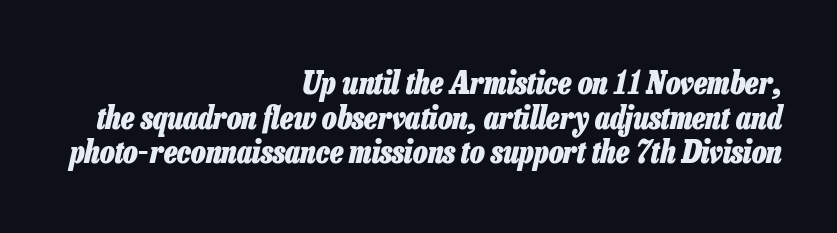
{"italic": "yes", "lean": "right", "slant_degrees": 13, "bold": "yes", "weight": "heavy", "width": "condensed", "stroke_contrast": "low", "x_height": "medium", "monospaced": "no", "underline": "no", "align": "right", "line_spacing": "tight", "line_spacing_ratio": 1.12, "letter_spacing": "normal", "letter_spacing_em": 0.0, "glyph_px": 31}
